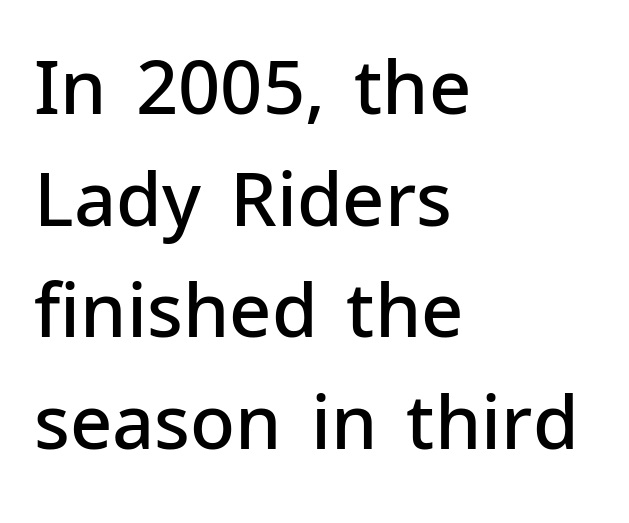
The image shows 74 px semibold sans-serif type, upright; set left-aligned, normal line spacing (1.51x), normal letter spacing, not underlined; low stroke contrast and a medium x-height.
